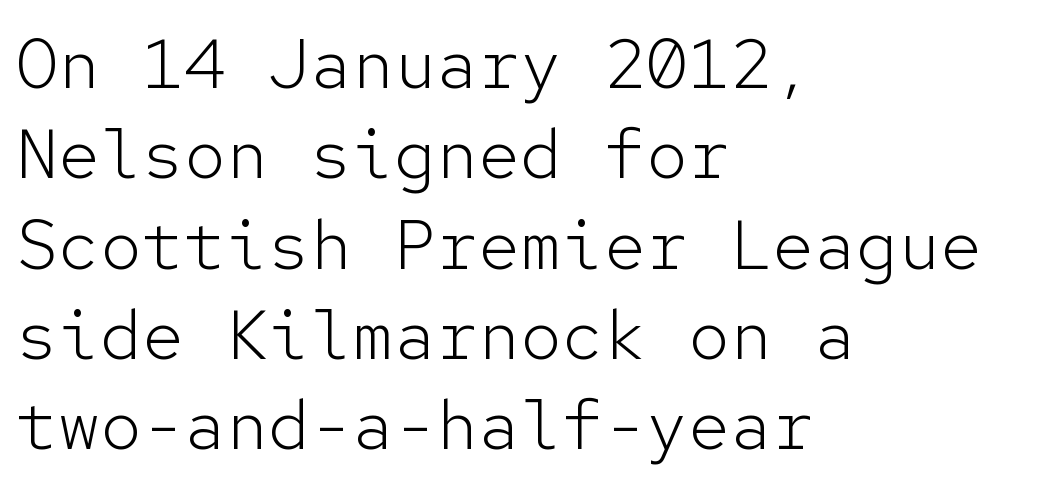
The image shows 70 px light sans-serif type, upright, monospaced; set left-aligned, normal line spacing (1.29x), normal letter spacing, not underlined; low stroke contrast and a medium x-height.
